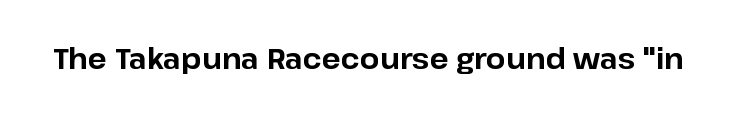
The image shows 28 px bold sans-serif type, upright; set normal letter spacing, not underlined; low stroke contrast and a medium x-height.
